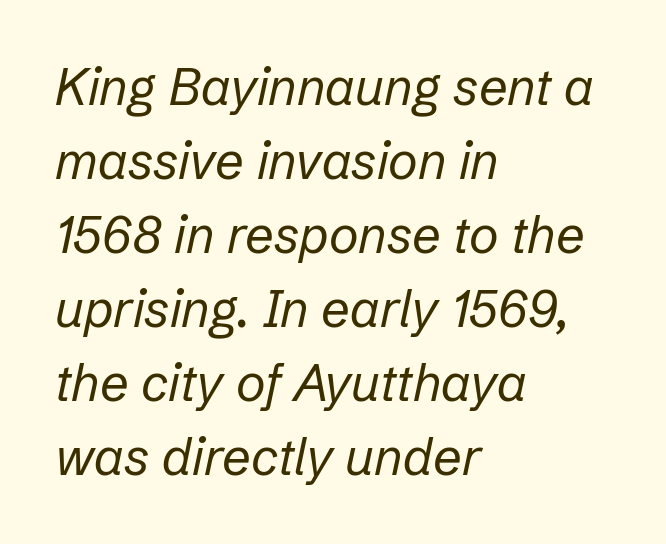
The passage is arranged the way most books set body copy — flush left. Letters rest on an invisible, unmarked baseline. In terms of posture, this sample is oblique. Think of a printed novel: that variable character pitch is what you see here. A quiet, ordinary-to-light weight characterises the typeface. Does extra space separate the letters? No, they use regular spacing.
